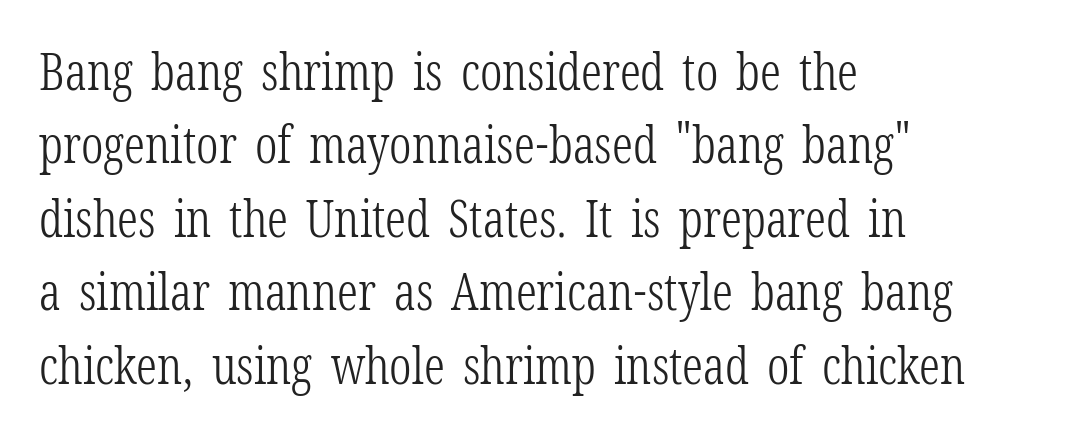
{"serif": "yes", "italic": "no", "bold": "no", "weight": "light", "width": "condensed", "stroke_contrast": "low", "x_height": "medium", "monospaced": "no", "underline": "no", "align": "left", "line_spacing": "normal", "line_spacing_ratio": 1.44, "letter_spacing": "normal", "letter_spacing_em": 0.0, "glyph_px": 51}
